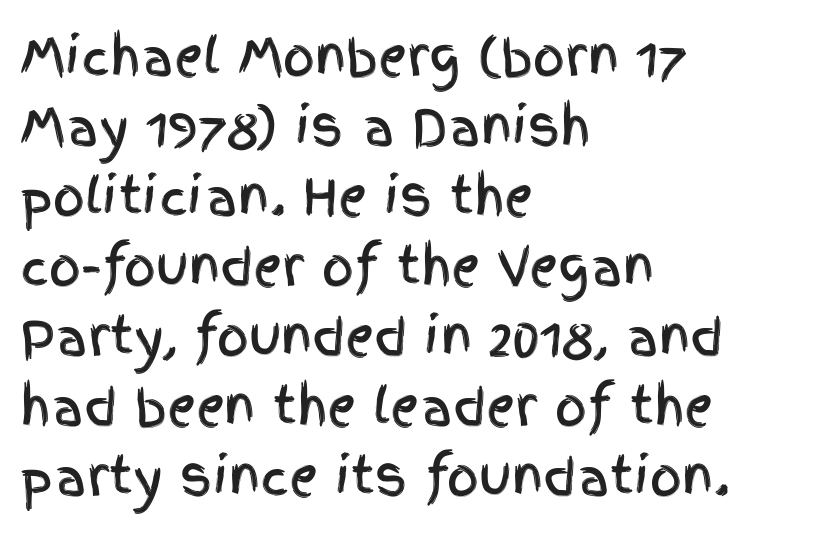
{"serif": "no", "italic": "no", "width": "condensed", "x_height": "large", "monospaced": "no", "underline": "no", "align": "left", "line_spacing": "normal", "line_spacing_ratio": 1.4, "letter_spacing": "normal", "letter_spacing_em": 0.0, "glyph_px": 50}
